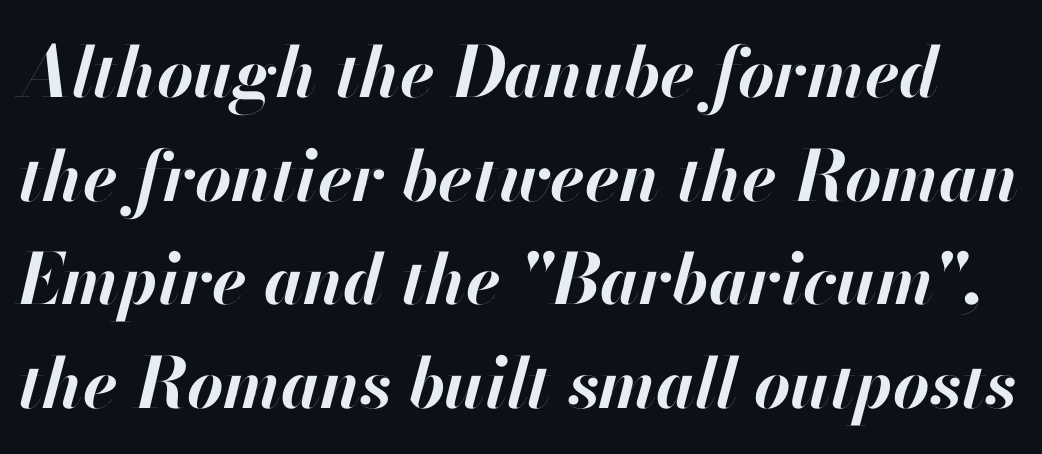
Q: Is the text bold? A: Yes.
Q: Is the text italic (slanted)? A: Yes, it leans right by about 13 degrees.
Q: Is the text underlined? A: No.
Q: Is the spacing between letters normal or unusually wide? A: Normal.
Q: Is the spacing between lines tight, normal or loose? A: Normal.
Q: Width (condensed, normal, or wide)? A: Normal.
Q: Stroke contrast? A: High.
Q: x-height? A: Small.
Q: Monospaced? A: No.
